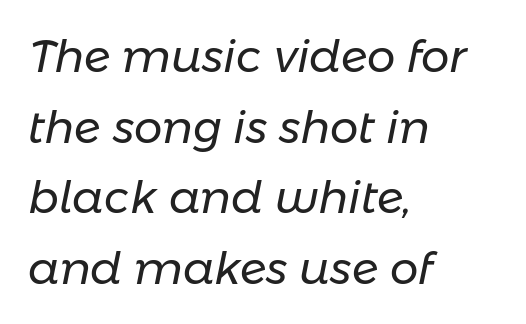
{"italic": "yes", "lean": "right", "slant_degrees": 11, "bold": "no", "weight": "regular", "width": "normal", "stroke_contrast": "low", "x_height": "medium", "monospaced": "no", "underline": "no", "align": "left", "line_spacing": "normal", "line_spacing_ratio": 1.57, "letter_spacing": "normal", "letter_spacing_em": 0.0, "glyph_px": 45}
